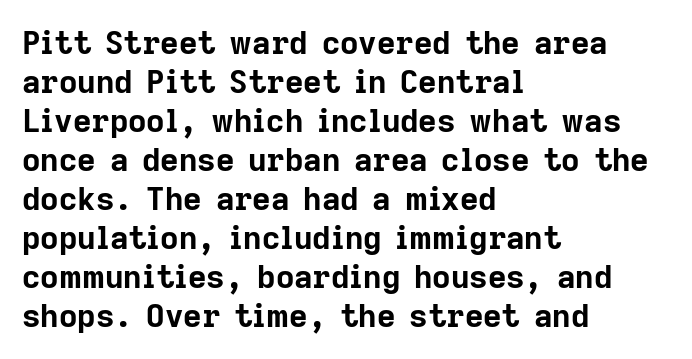
The image shows 32 px bold sans-serif type, upright; set left-aligned, line spacing 1.22x, normal letter spacing, not underlined; low stroke contrast and a medium x-height.
